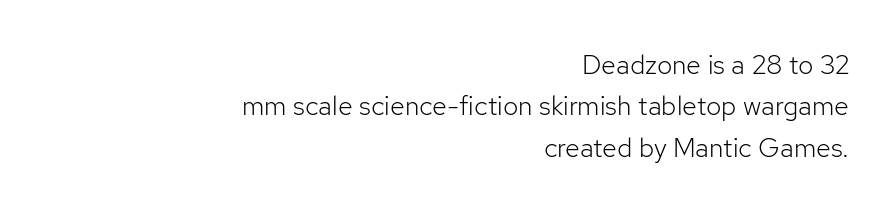
{"italic": "no", "bold": "no", "underline": "no", "align": "right", "line_spacing": "normal", "line_spacing_ratio": 1.53, "letter_spacing": "normal", "letter_spacing_em": 0.0, "glyph_px": 27}
